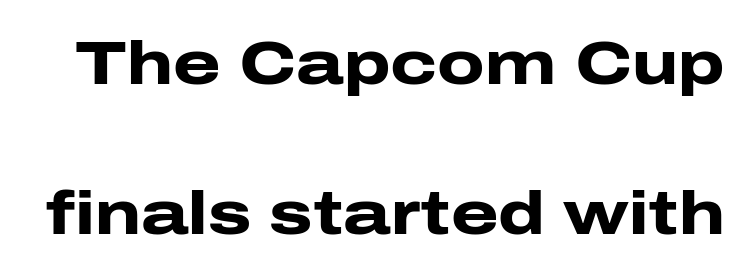
Do the characters align in a grid? No, the font is proportional. Check the space under the baseline: it is left empty. Baseline-to-baseline distance is far greater than the letter height. There is no visible air inserted between adjacent glyphs.
